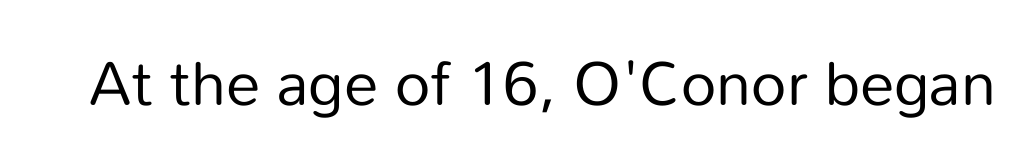
The image shows 62 px regular-weight sans-serif type, upright; set normal letter spacing, not underlined; low stroke contrast and a medium x-height.
